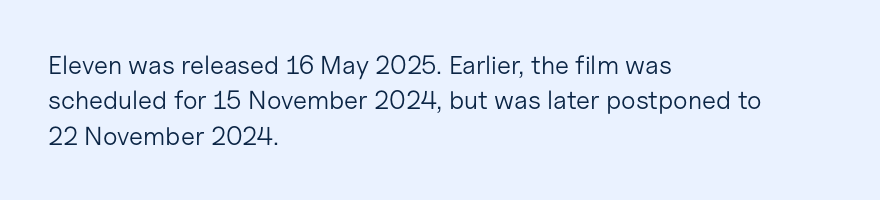
Q: Is the text bold? A: No.
Q: Is the text italic (slanted)? A: No, it is upright.
Q: Is the text underlined? A: No.
Q: How is the paragraph aligned? A: Left-aligned.
Q: Is the spacing between letters normal or unusually wide? A: Normal.
Q: Is the spacing between lines tight, normal or loose? A: Normal.
